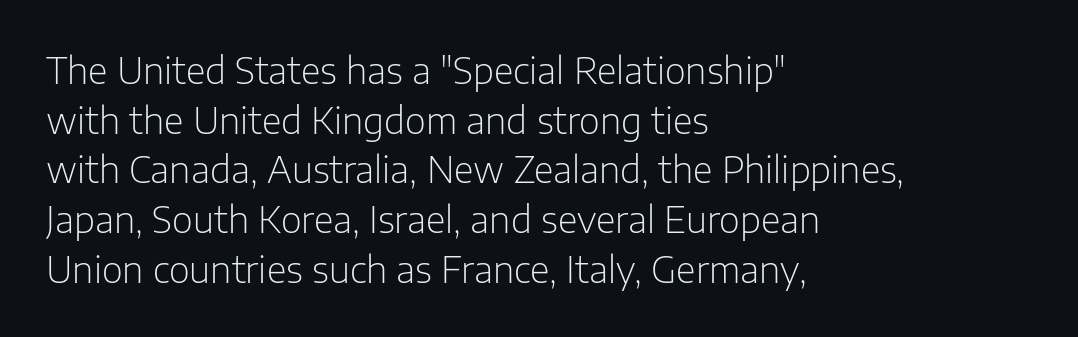
The image shows 36 px light sans-serif type, upright; set left-aligned, normal line spacing (1.38x), normal letter spacing, not underlined; low stroke contrast and a medium x-height.
